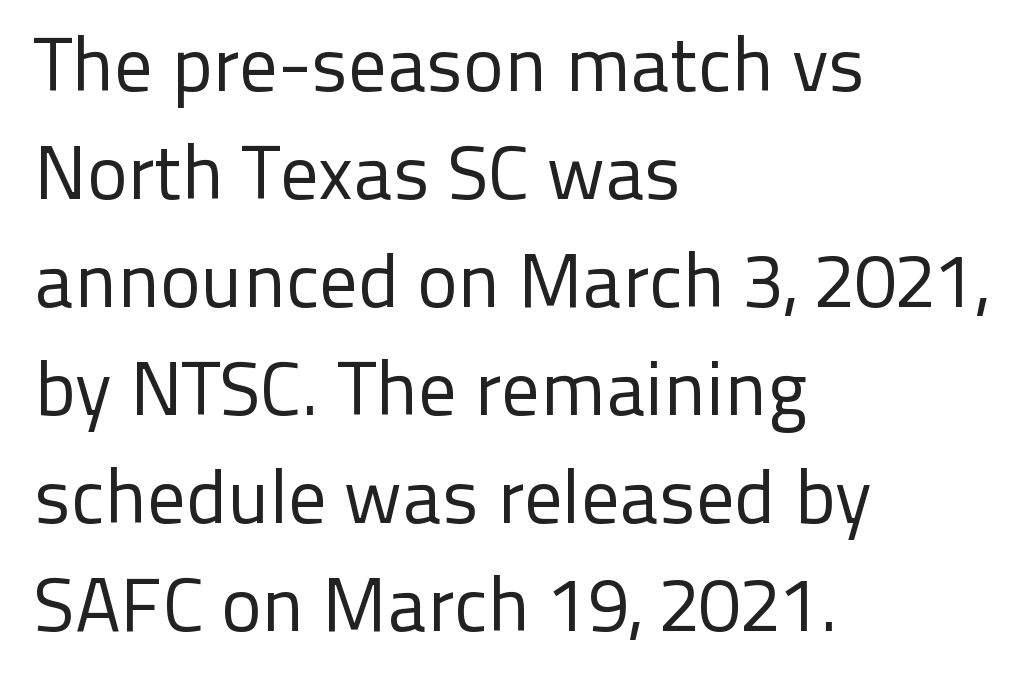
{"serif": "no", "italic": "no", "bold": "no", "weight": "regular", "width": "normal", "stroke_contrast": "low", "x_height": "medium", "monospaced": "no", "underline": "no", "align": "left", "line_spacing": "normal", "line_spacing_ratio": 1.42, "letter_spacing": "normal", "letter_spacing_em": 0.0, "glyph_px": 76}
